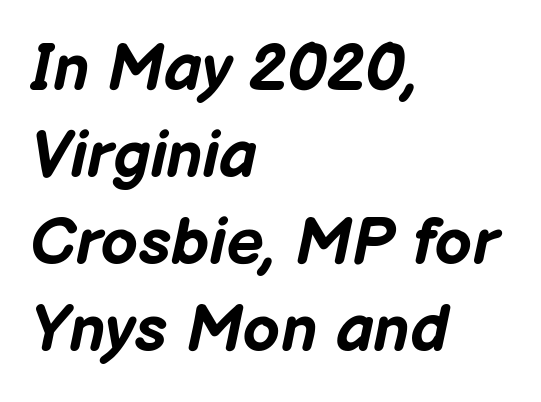
{"italic": "yes", "lean": "right", "slant_degrees": 12, "bold": "yes", "weight": "bold", "width": "normal", "stroke_contrast": "low", "x_height": "medium", "monospaced": "no", "underline": "no", "align": "left", "line_spacing": "normal", "line_spacing_ratio": 1.32, "letter_spacing": "normal", "letter_spacing_em": 0.0, "glyph_px": 66}
